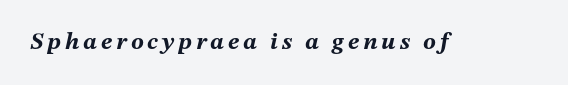
The image shows 24 px bold type, italic (leaning right); set not underlined.
